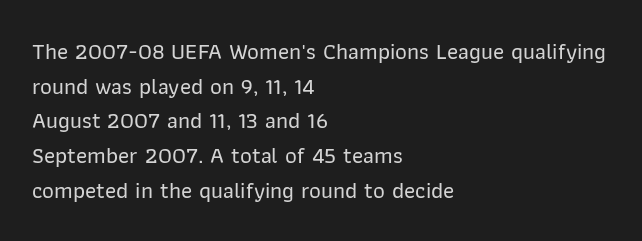
Q: Is the text italic (slanted)? A: No, it is upright.
Q: Is the text underlined? A: No.
Q: How is the paragraph aligned? A: Left-aligned.
Q: Is the spacing between letters normal or unusually wide? A: Normal.
Q: Is the spacing between lines tight, normal or loose? A: Normal.
